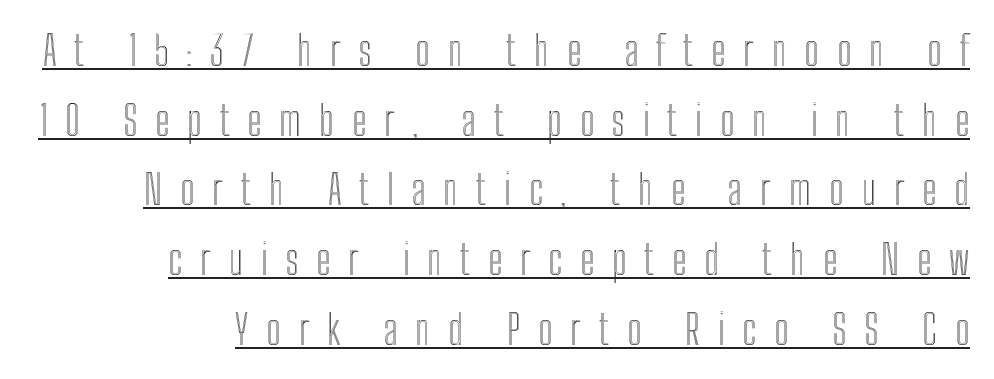
The image shows 41 px condensed type, upright; set right-aligned, normal line spacing (1.7x), unusually wide letter spacing (+0.43 em), underlined; a medium x-height.
